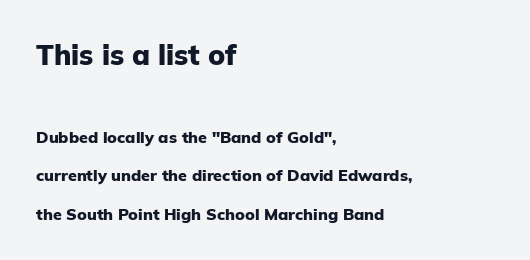
These lines stack with their left ends in a neat column. Does the weight exceed regular? Yes, all the way to bold. Here the designer chose a conventional face with non-uniform glyph widths. Look at the glyph heights: the upper group is clearly the bigger setting. Short note: letters normally spaced.
